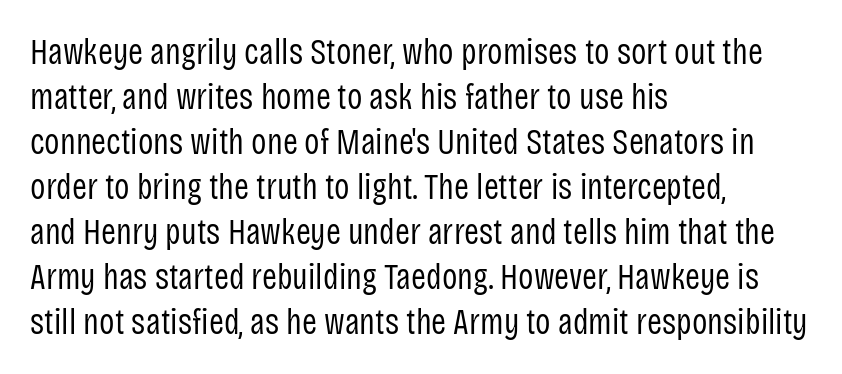
{"serif": "no", "italic": "no", "bold": "no", "weight": "regular", "width": "condensed", "stroke_contrast": "low", "x_height": "large", "monospaced": "no", "underline": "no", "align": "left", "line_spacing": "normal", "line_spacing_ratio": 1.25, "letter_spacing": "normal", "letter_spacing_em": 0.0, "glyph_px": 36}
